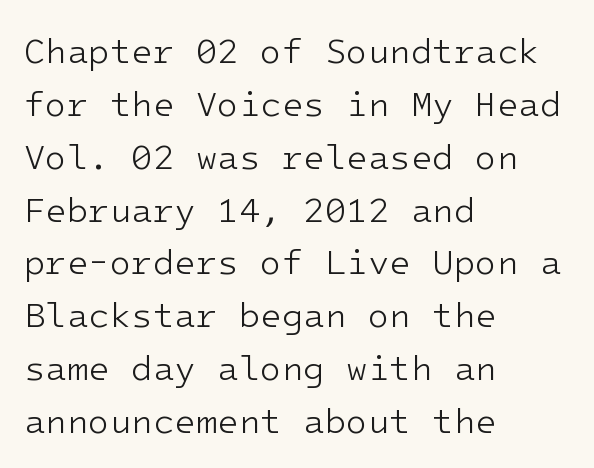
{"serif": "no", "italic": "no", "bold": "no", "weight": "light", "width": "normal", "stroke_contrast": "low", "x_height": "medium", "monospaced": "yes", "underline": "no", "align": "left", "line_spacing": "normal", "line_spacing_ratio": 1.51, "letter_spacing": "normal", "letter_spacing_em": 0.0, "glyph_px": 35}
